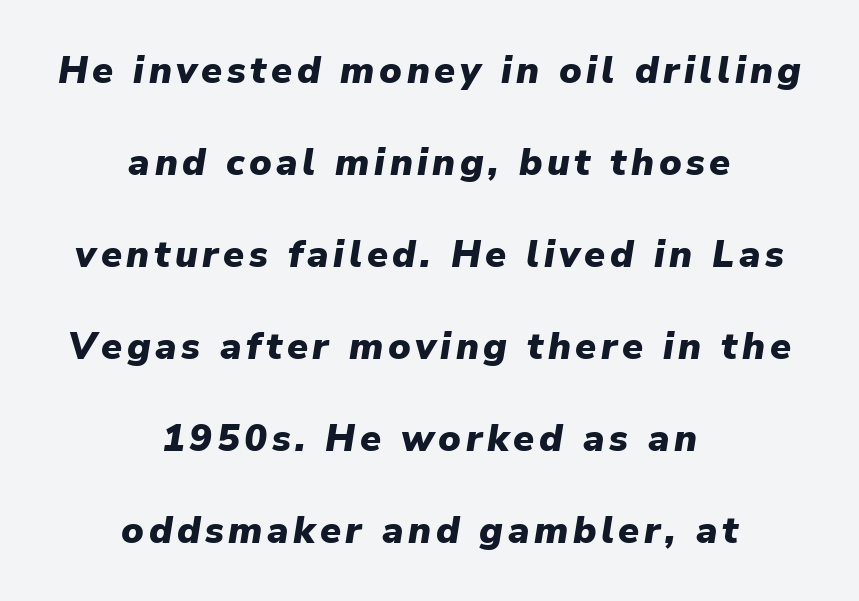
In terms of leading, this rendering errs on the spacious side. The glyphs are unaccompanied by any horizontal stroke below them. A typesetter would call this proportional, since set widths differ per character. The passage shown is emphatically bold. Teacher's note: observe the equal gaps on both sides — that is centered alignment.
